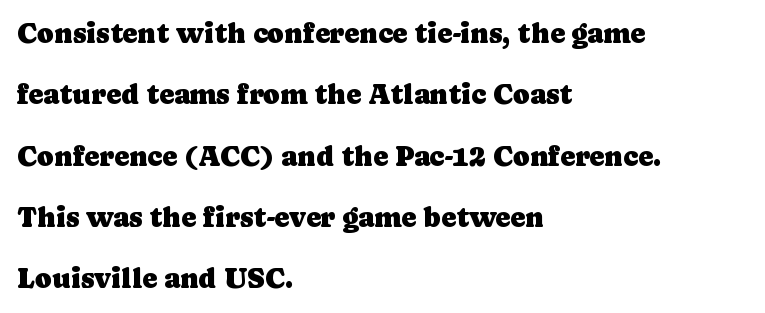
{"serif": "yes", "italic": "no", "width": "normal", "stroke_contrast": "low", "x_height": "medium", "monospaced": "no", "underline": "no", "align": "left", "line_spacing": "loose", "line_spacing_ratio": 2.19, "letter_spacing": "normal", "letter_spacing_em": 0.0, "glyph_px": 28}
